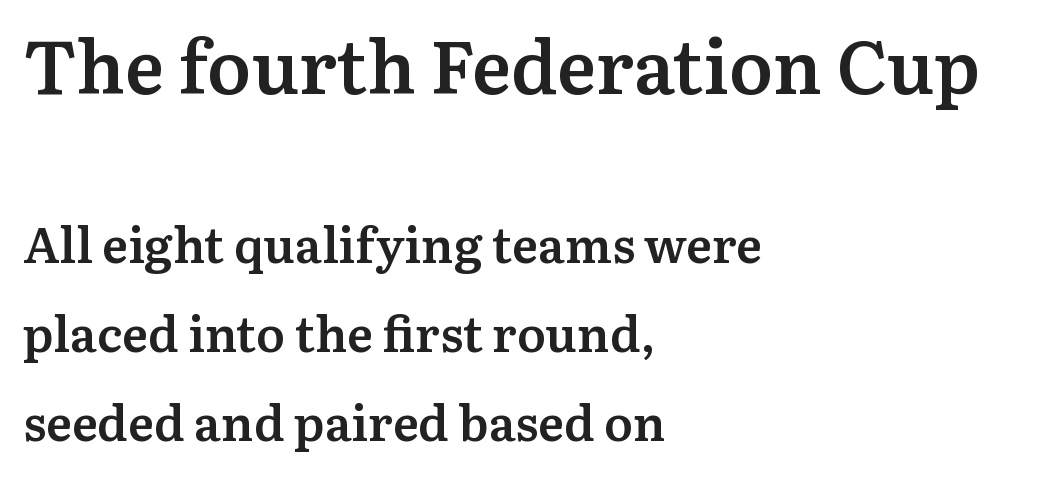
The image shows 74 px semibold serif type, upright; set left-aligned, line spacing 1.81x, normal letter spacing, not underlined; the first (top) block is 1.51x larger; medium stroke contrast and a medium x-height.
